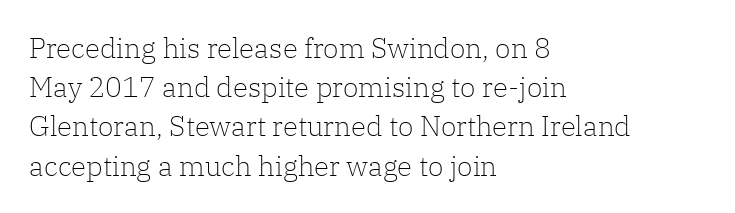
{"serif": "yes", "italic": "no", "bold": "no", "weight": "light", "width": "normal", "stroke_contrast": "low", "x_height": "medium", "monospaced": "no", "underline": "no", "align": "left", "line_spacing": "normal", "line_spacing_ratio": 1.4, "letter_spacing": "normal", "letter_spacing_em": 0.0, "glyph_px": 28}
